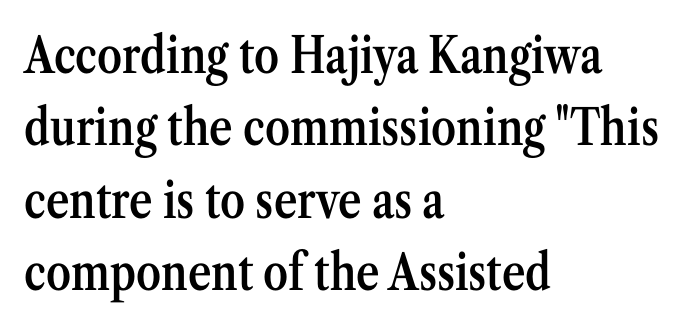
Nope, not italic — everything's standing straight. Think of a printed novel: that variable character pitch is what you see here. Lines of text with bare space underneath. The passage shown is semibold, sitting just below true bold.
